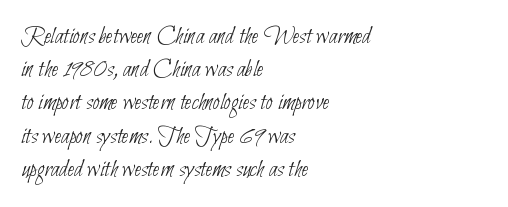
What stands out about the letter spacing? Nothing — it is the standard amount. Normally led — the rows are evenly, conventionally spaced. A student would call this left alignment; a typographer would say flush left, rag right. Check under the words: just untouched page. Think standard paragraph weight, or any step lighter than that.
